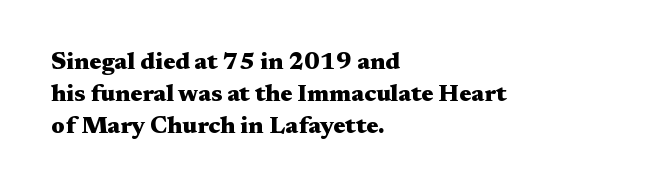
Q: Is the text bold? A: Yes.
Q: Is the text italic (slanted)? A: No, it is upright.
Q: Is the text underlined? A: No.
Q: How is the paragraph aligned? A: Left-aligned.
Q: Is the spacing between letters normal or unusually wide? A: Normal.
Q: Is the spacing between lines tight, normal or loose? A: Normal.
